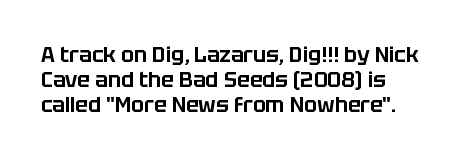
{"italic": "no", "underline": "no", "align": "left", "line_spacing_ratio": 1.2, "letter_spacing": "normal", "letter_spacing_em": 0.0, "glyph_px": 21}
